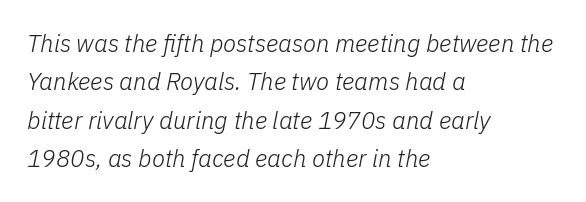
The image shows 24 px text type, italic (leaning right); set left-aligned, normal line spacing (1.6x), normal letter spacing, not underlined.
